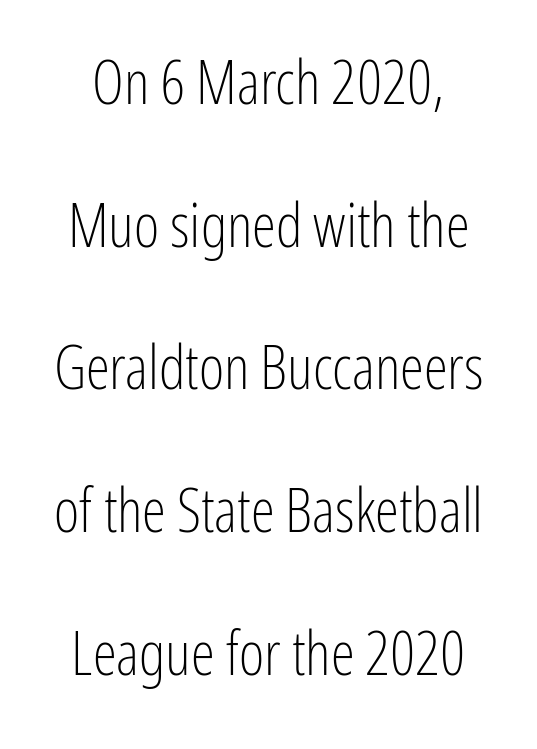
Think standard paragraph weight, or any step lighter than that. The strip under each line holds only bare page. Inter-character spacing is left at the font's built-in metrics. Grotesque or geometric, the face here clearly has no serifs. Baseline-to-baseline distance is far greater than the letter height.
